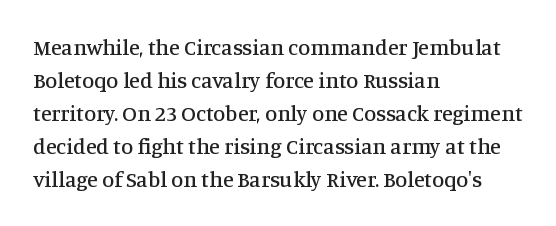
A clean baseline with only descenders dipping below it. Standard letterfit; no display-style spreading of the glyphs. Notice how descenders clear the ascenders below comfortably — that's standard leading. It's the straight-up-and-down kind of type. Does the copy run flush right? No — it runs flush left.
